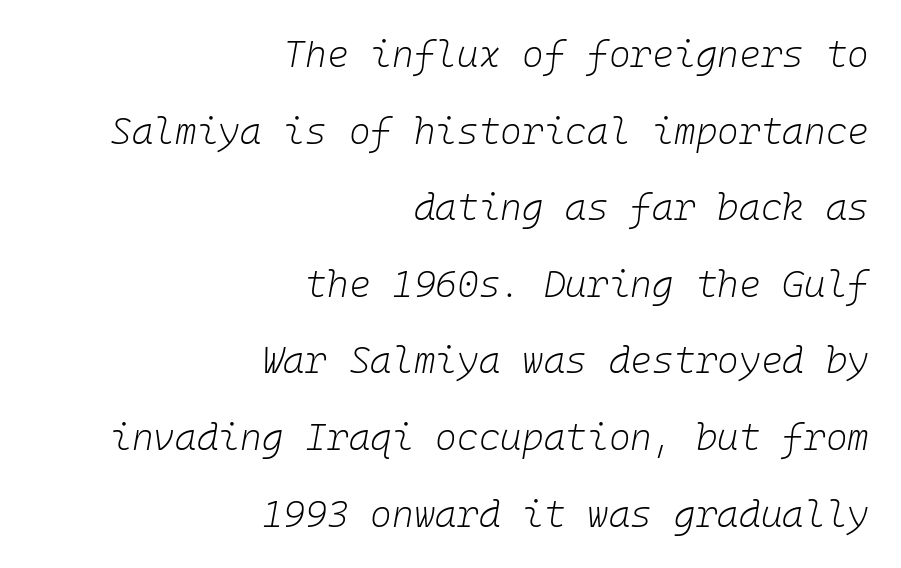
Q: Is the text bold? A: No.
Q: Is the text italic (slanted)? A: Yes, it leans right by about 10 degrees.
Q: Is the text underlined? A: No.
Q: How is the paragraph aligned? A: Right-aligned.
Q: Is the spacing between letters normal or unusually wide? A: Normal.
Q: Is the spacing between lines tight, normal or loose? A: Loose.
Q: Width (condensed, normal, or wide)? A: Normal.
Q: Stroke contrast? A: Low.
Q: x-height? A: Medium.
Q: Monospaced? A: Yes.
